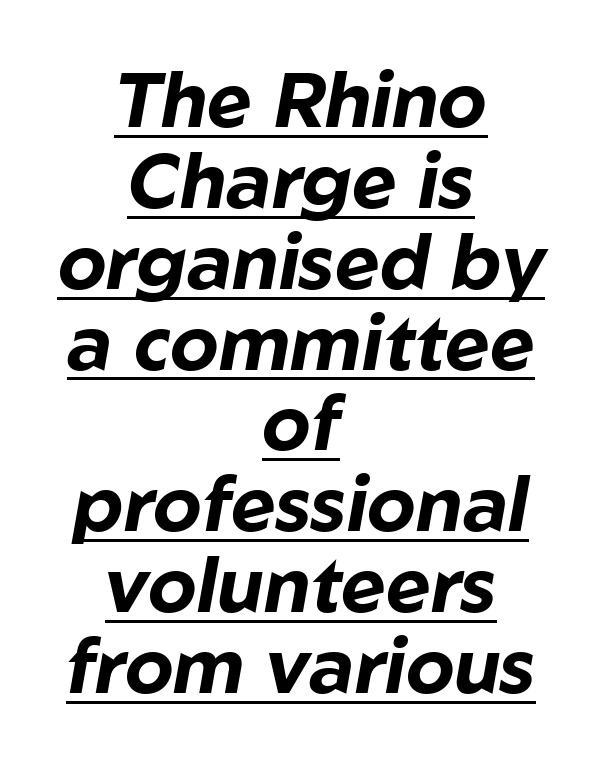
The image shows 77 px bold type, italic (leaning right); set centered, tight line spacing (1.05x), normal letter spacing, underlined; low stroke contrast and a medium x-height.
